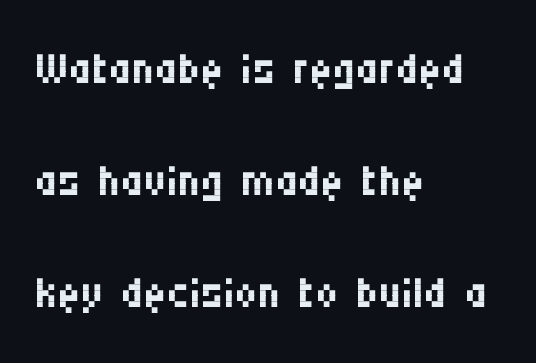
{"serif": "no", "italic": "no", "bold": "no", "weight": "regular", "width": "condensed", "stroke_contrast": "medium", "x_height": "large", "monospaced": "no", "underline": "no", "align": "left", "line_spacing_ratio": 1.78, "letter_spacing": "normal", "letter_spacing_em": 0.0, "glyph_px": 63}
